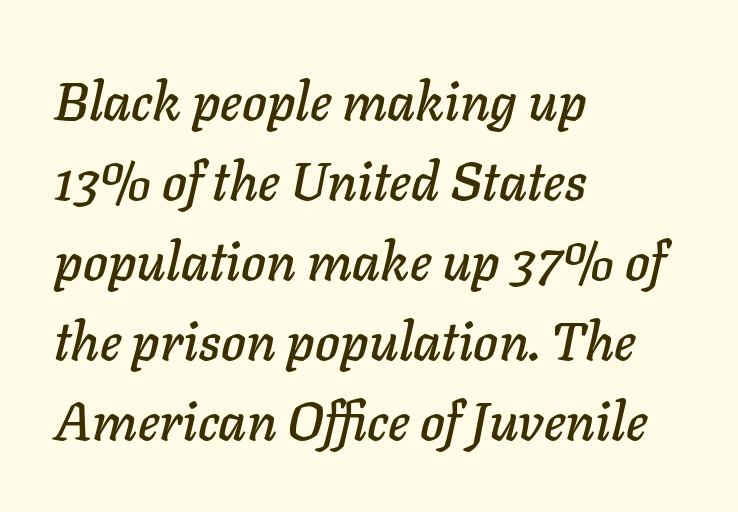
Would a proofreader flag this as italicized? Yes. This sample has the flowing, uneven cadence of proportional lettering. Every row of glyphs begins at an identical x-position on the left. Just letters on the line, the space beneath them empty. The face used here is rendered with its standard letterfit. Leading matches the norm, producing a regular column.
